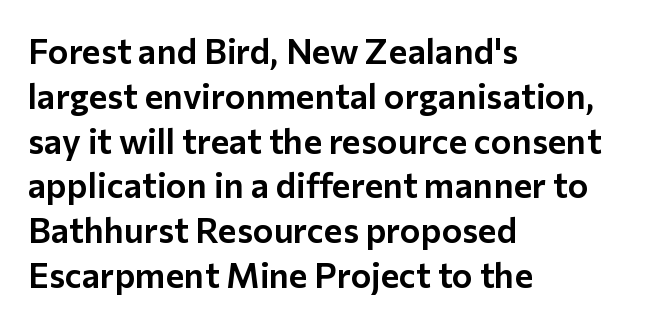
Posture: vertical. Tracking here is standard; glyphs follow each other at the usual distance. Are there feet on the stems? There aren't — it's a sans. Note the varied advance widths — an 'i' is clearly narrower than an 'm'.
